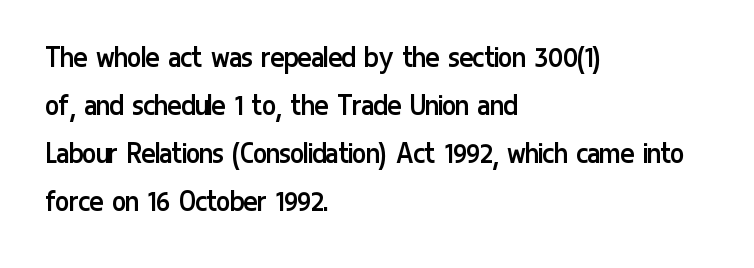
Has an underline been added? It has not. Summary of vertical rhythm: regular, with standard interline spacing. These lines are rendered in a variable-pitch font. A typesetter would mark this as roman, not italic. The type family on display is of the sans-serif kind.
